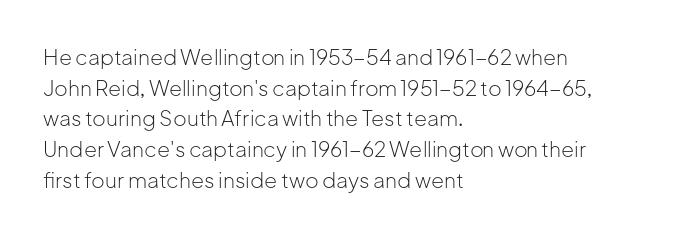
{"italic": "no", "bold": "no", "underline": "no", "align": "left", "line_spacing": "normal", "line_spacing_ratio": 1.46, "letter_spacing": "normal", "letter_spacing_em": 0.0, "glyph_px": 21}
